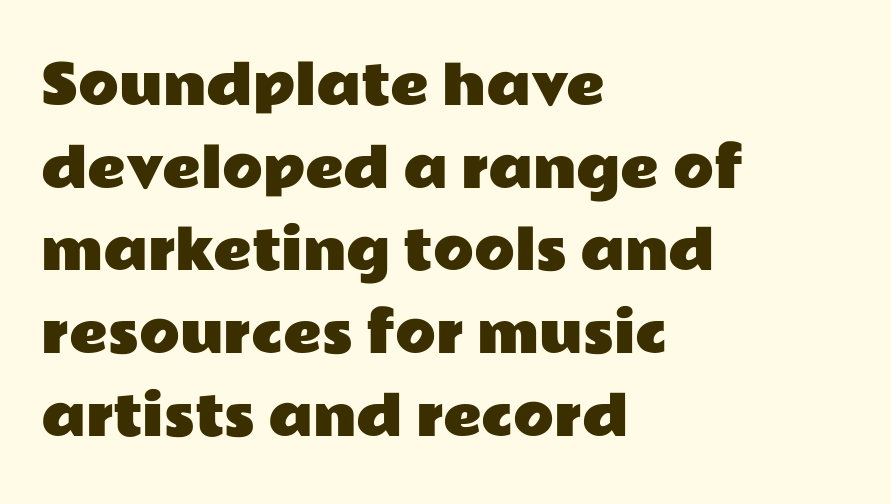
Does the lettering tilt? It doesn't — this is upright. The gaps between neighbouring characters are ordinary and unremarkable. This rendering uses left alignment, leaving the right contour irregular. This block has exactly the height ordinary leading produces.
